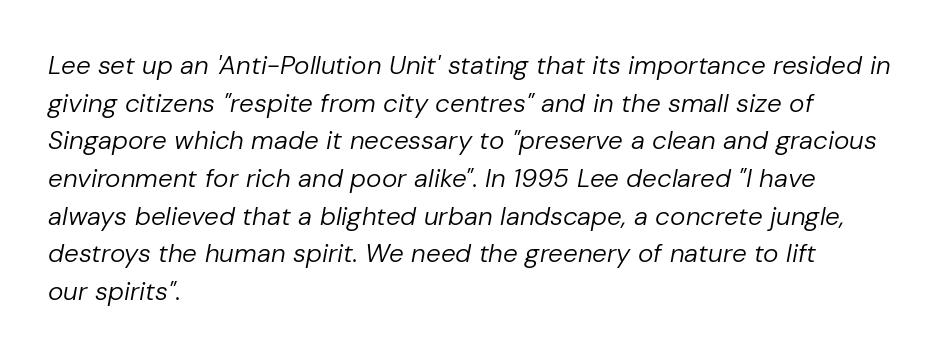
Q: Is the text bold? A: No.
Q: Is the text italic (slanted)? A: Yes, it leans right by about 10 degrees.
Q: Is the text underlined? A: No.
Q: How is the paragraph aligned? A: Left-aligned.
Q: Is the spacing between letters normal or unusually wide? A: Normal.
Q: Is the spacing between lines tight, normal or loose? A: Normal.
